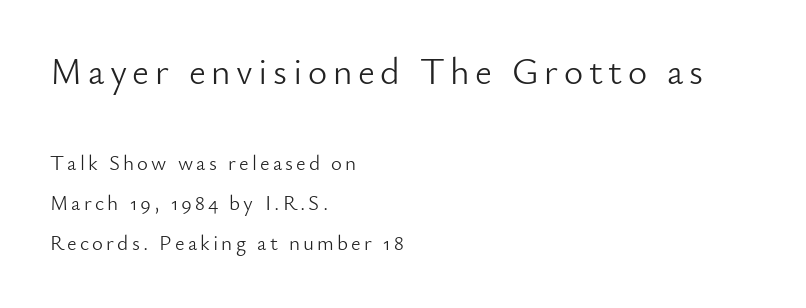
Q: Is the text bold? A: No.
Q: Is the text italic (slanted)? A: No, it is upright.
Q: Is the typeface a serif or a sans-serif typeface? A: Sans-serif.
Q: Is the text underlined? A: No.
Q: How is the paragraph aligned? A: Left-aligned.
Q: Is the spacing between lines tight, normal or loose? A: Loose.
Q: Which block of text is set in a larger size, the first (top) or the second (bottom)? A: The first (top) one.
Q: Width (condensed, normal, or wide)? A: Normal.
Q: Stroke contrast? A: Low.
Q: x-height? A: Small.
Q: Monospaced? A: No.
